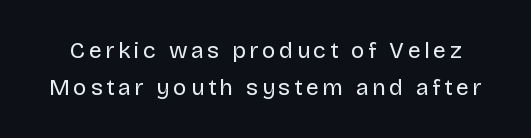
{"italic": "no", "bold": "no", "underline": "no", "line_spacing": "normal", "line_spacing_ratio": 1.6, "glyph_px": 23}
